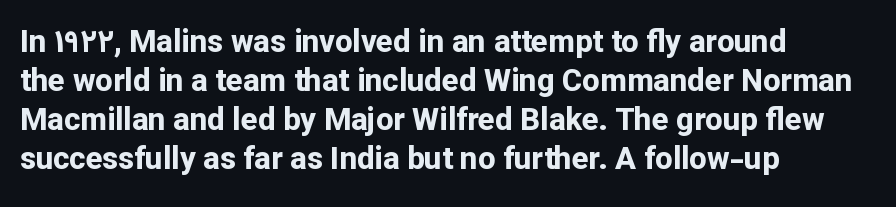
{"serif": "no", "italic": "no", "bold": "yes", "weight": "bold", "width": "normal", "stroke_contrast": "low", "x_height": "medium", "monospaced": "no", "underline": "no", "align": "left", "line_spacing": "normal", "line_spacing_ratio": 1.26, "letter_spacing": "normal", "letter_spacing_em": 0.0, "glyph_px": 31}
